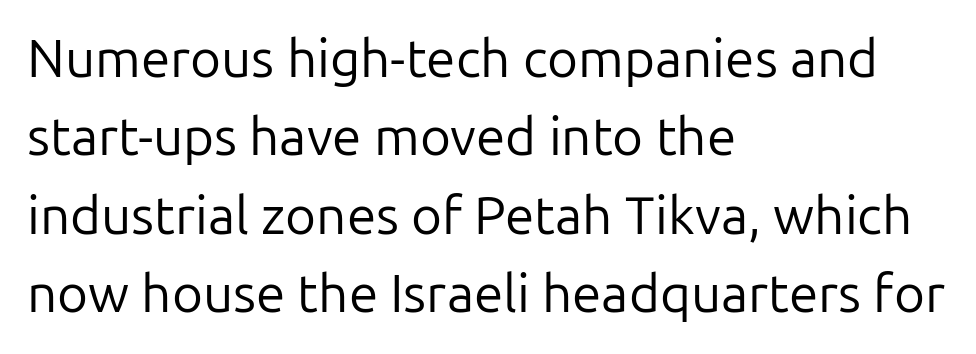
Q: Is the text bold? A: No.
Q: Is the text italic (slanted)? A: No, it is upright.
Q: Is the typeface a serif or a sans-serif typeface? A: Sans-serif.
Q: Is the text underlined? A: No.
Q: How is the paragraph aligned? A: Left-aligned.
Q: Is the spacing between letters normal or unusually wide? A: Normal.
Q: Is the spacing between lines tight, normal or loose? A: Normal.
Q: Width (condensed, normal, or wide)? A: Normal.
Q: Stroke contrast? A: Low.
Q: x-height? A: Medium.
Q: Monospaced? A: No.
